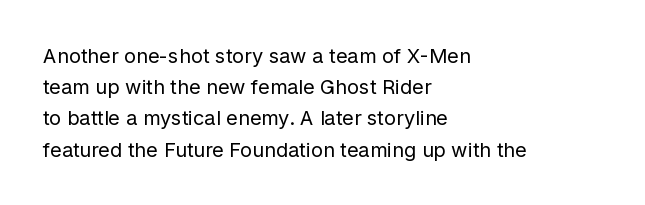
{"italic": "no", "bold": "no", "underline": "no", "align": "left", "line_spacing": "normal", "line_spacing_ratio": 1.56, "letter_spacing": "normal", "letter_spacing_em": 0.0, "glyph_px": 20}
